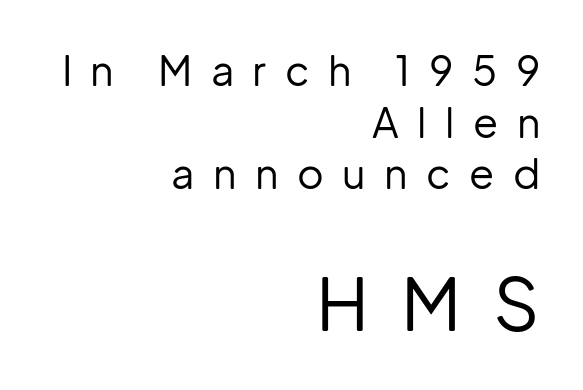
{"serif": "no", "italic": "no", "bold": "no", "weight": "regular", "width": "normal", "stroke_contrast": "low", "x_height": "medium", "monospaced": "no", "underline": "no", "align": "right", "line_spacing": "normal", "line_spacing_ratio": 1.26, "letter_spacing": "wide", "letter_spacing_em": 0.45, "larger_block": "second", "size_ratio": 1.76, "glyph_px": 72}
